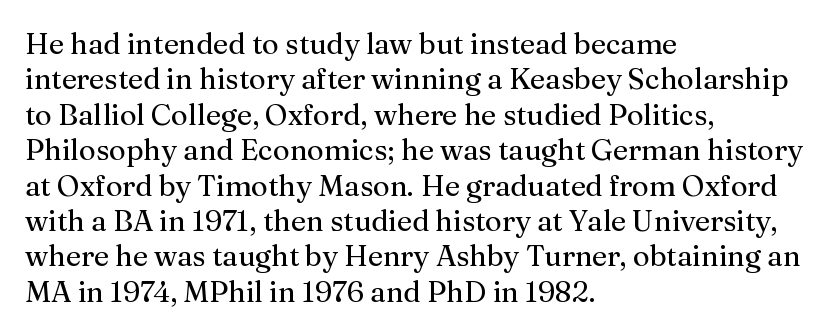
Q: Is the text bold? A: No.
Q: Is the text italic (slanted)? A: No, it is upright.
Q: Is the typeface a serif or a sans-serif typeface? A: Serif.
Q: Is the text underlined? A: No.
Q: How is the paragraph aligned? A: Left-aligned.
Q: Is the spacing between letters normal or unusually wide? A: Normal.
Q: Width (condensed, normal, or wide)? A: Normal.
Q: Stroke contrast? A: Medium.
Q: x-height? A: Medium.
Q: Monospaced? A: No.
